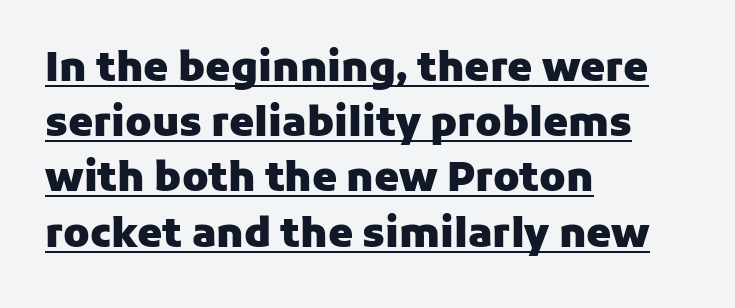
Observe the ordinary spacing: letters are neighbours, not strangers. This sample carries an underscore along the baseline area. The passage shown is typed in a proportional face where columns would drift. Posture: upright roman. What kind of face is this? One without serifs — a sans. Successive baselines arrive at the customary interval.
